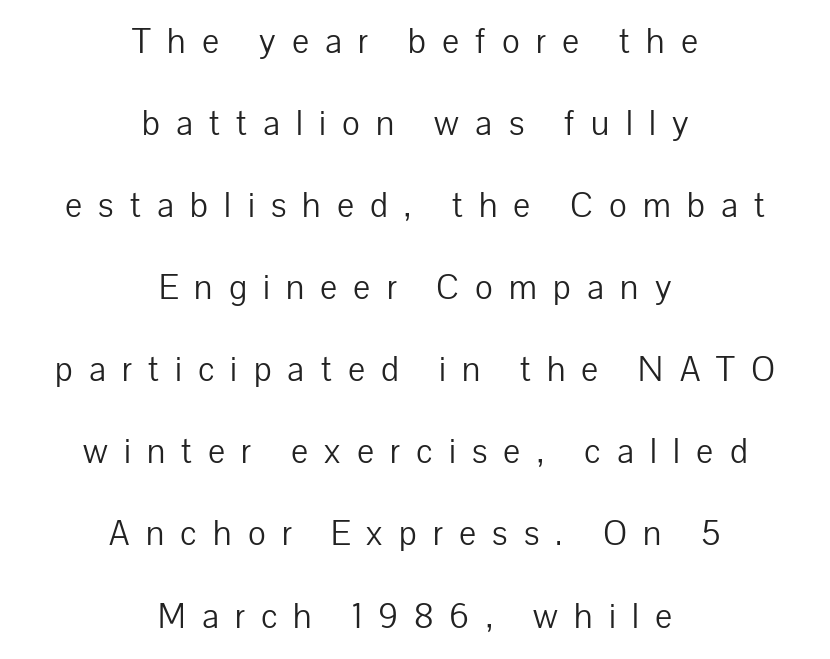
The image shows 36 px light sans-serif type, upright; set centered, loose line spacing (2.28x), unusually wide letter spacing (+0.45 em), not underlined; low stroke contrast and a medium x-height.
